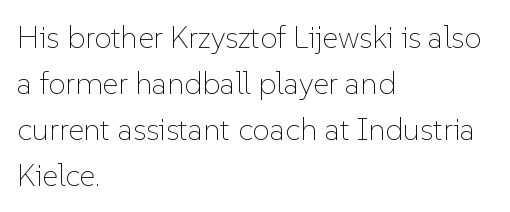
Q: Is the text bold? A: No.
Q: Is the text italic (slanted)? A: No, it is upright.
Q: Is the text underlined? A: No.
Q: How is the paragraph aligned? A: Left-aligned.
Q: Is the spacing between letters normal or unusually wide? A: Normal.
Q: Is the spacing between lines tight, normal or loose? A: Normal.
Q: Width (condensed, normal, or wide)? A: Normal.
Q: Stroke contrast? A: Low.
Q: x-height? A: Medium.
Q: Monospaced? A: No.
